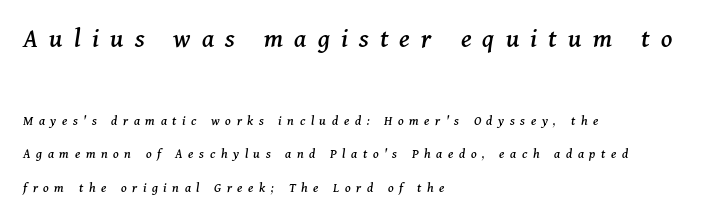
{"serif": "yes", "italic": "yes", "lean": "right", "slant_degrees": 11, "width": "normal", "stroke_contrast": "medium", "x_height": "medium", "monospaced": "no", "underline": "no", "align": "left", "line_spacing": "loose", "line_spacing_ratio": 2.4, "letter_spacing": "wide", "letter_spacing_em": 0.4, "larger_block": "first", "size_ratio": 2.0, "glyph_px": 28}
